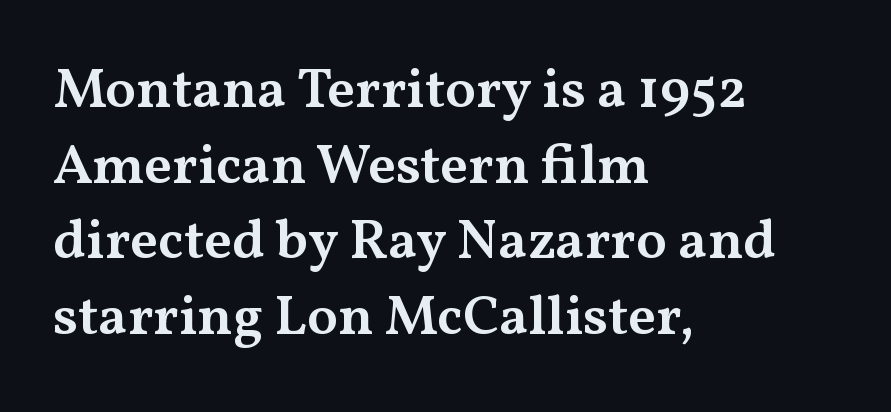
The specimen reads as upright at a glance. These lines stack with their left ends in a neat column. This sample keeps an unexceptional amount of space between lines. The line texture is even and compact thanks to regular tracking. This sample has the flowing, uneven cadence of proportional lettering. The specimen omits any rule beneath the text block's lines.
